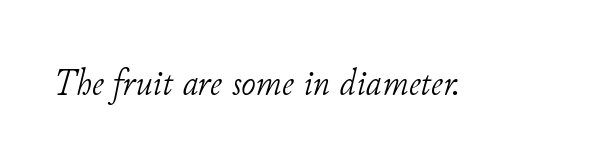
The image shows 39 px light serif type, italic (leaning right); set normal letter spacing, not underlined; low stroke contrast and a small x-height.
